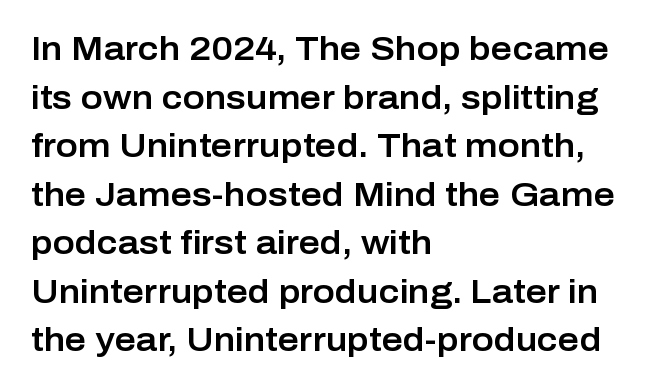
The image shows 33 px sans-serif type, upright; set left-aligned, normal line spacing (1.47x), normal letter spacing, not underlined; low stroke contrast and a medium x-height.
